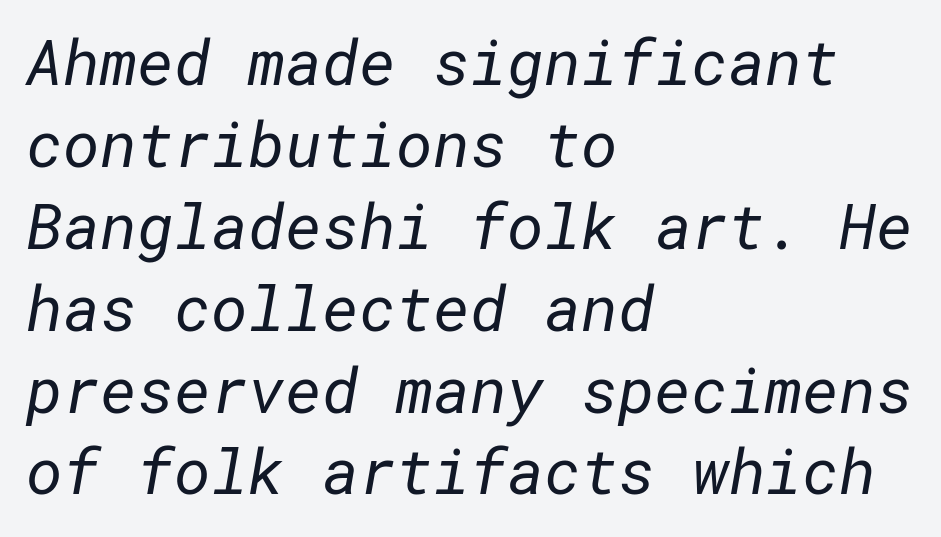
Underline: absent. The passage shown has conventional tracking throughout. Summary of weight: not heavy and not bold. A classic flush-left, rag-right setting is used for this passage. Serifs: no, the terminals of the letterforms are clean. The line-height multiplier appears to be the usual default.
